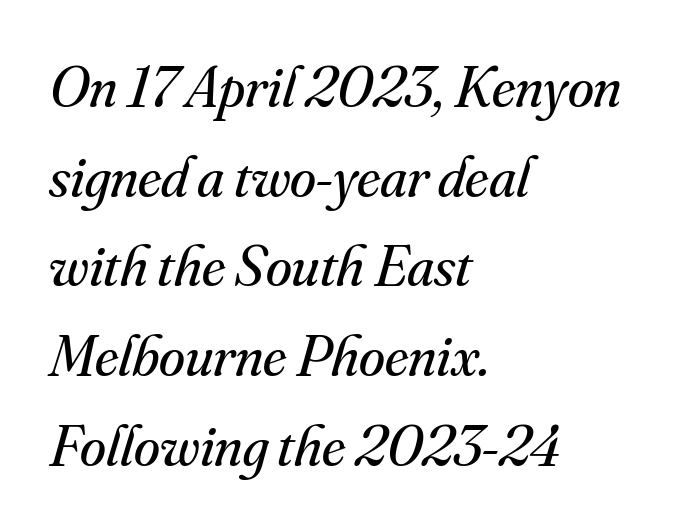
A typesetter would call this leading conventional body-copy spacing. Caption: face not bold, strokes unweighted. You could not count columns in this text — the font is proportionally spaced. These lines are set flush left with a ragged right edge.
